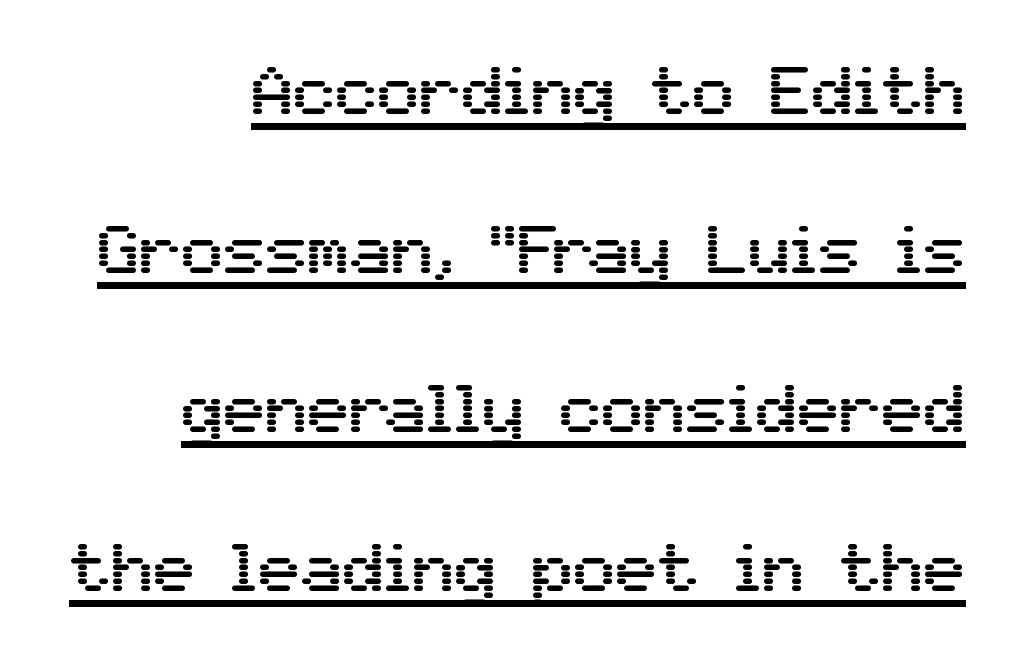
Q: Is the text italic (slanted)? A: No, it is upright.
Q: Is the typeface a serif or a sans-serif typeface? A: Sans-serif.
Q: Is the text underlined? A: Yes.
Q: Is the spacing between letters normal or unusually wide? A: Normal.
Q: Is the spacing between lines tight, normal or loose? A: Loose.
Q: Width (condensed, normal, or wide)? A: Normal.
Q: Stroke contrast? A: Medium.
Q: x-height? A: Medium.
Q: Monospaced? A: No.
